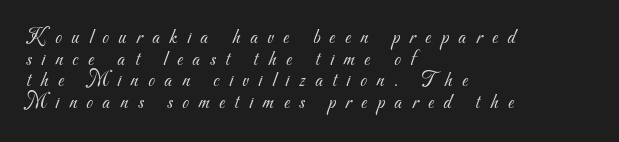
{"bold": "no", "underline": "no", "align": "left", "line_spacing": "tight", "line_spacing_ratio": 1.03, "letter_spacing": "wide", "letter_spacing_em": 0.47, "glyph_px": 21}
